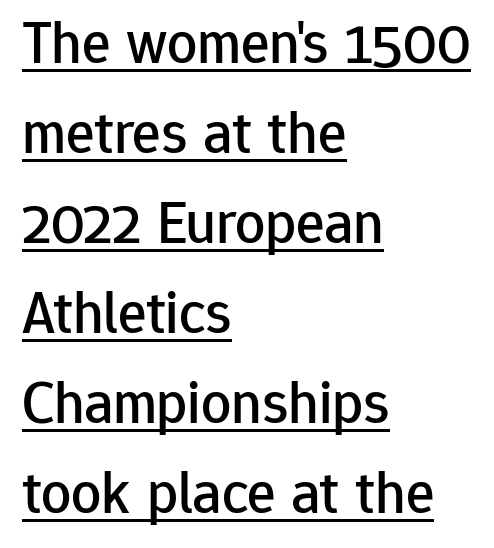
There is no visible air inserted between adjacent glyphs. A typesetter would mark this as roman, not italic. A continuous stroke trails under the words, as in a hyperlink. A typesetter would call this proportional, since set widths differ per character. Whoever set this chose a conventional vertical rhythm.
